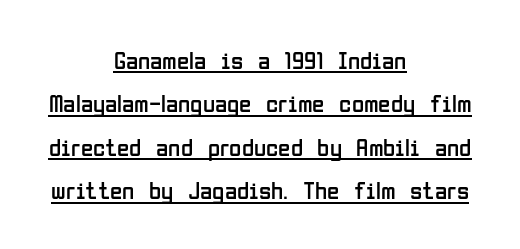
The image shows 25 px text type, upright; set centered, line spacing 1.74x, normal letter spacing, underlined.
